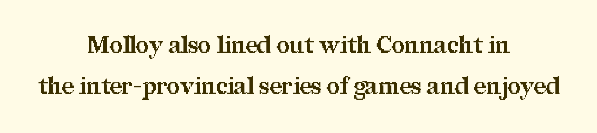
The image shows 23 px bold type, upright; set centered, line spacing 1.78x, normal letter spacing, not underlined.
